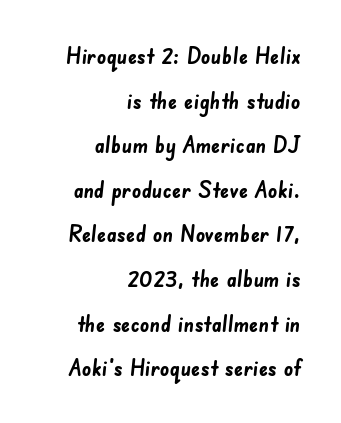
The image shows 23 px bold type; set right-aligned, loose line spacing (1.94x), normal letter spacing, not underlined.
